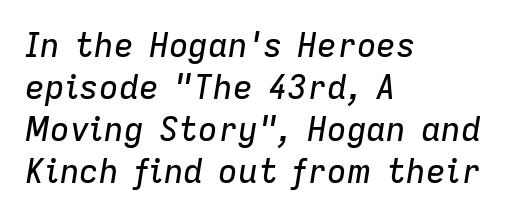
The image shows 33 px text type, italic (leaning right); set left-aligned, normal line spacing (1.27x), normal letter spacing, not underlined; low stroke contrast and a medium x-height.
